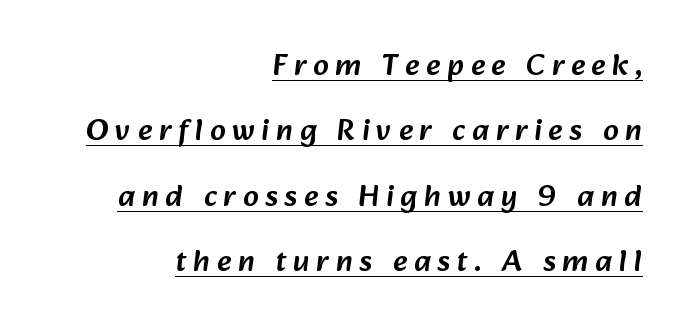
The image shows 31 px sans-serif type; set right-aligned, loose line spacing (2.11x), unusually wide letter spacing (+0.22 em), underlined; low stroke contrast and a medium x-height.
